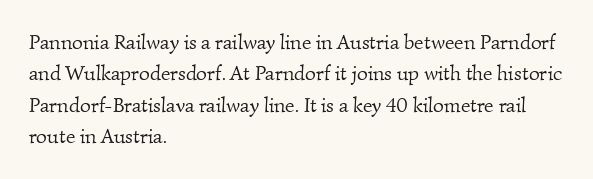
Horizontal alignment here is leftward, the default for most running prose. Inter-character spacing is left at the font's built-in metrics. The typeface has the unassuming heft of standard copy or less. Descender tails drop into unmarked territory. This sample keeps an unexceptional amount of space between lines.
